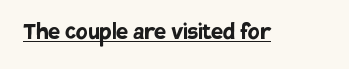
Q: Is the text bold? A: Yes.
Q: Is the text italic (slanted)? A: No, it is upright.
Q: Is the text underlined? A: Yes.
Q: Is the spacing between letters normal or unusually wide? A: Normal.
